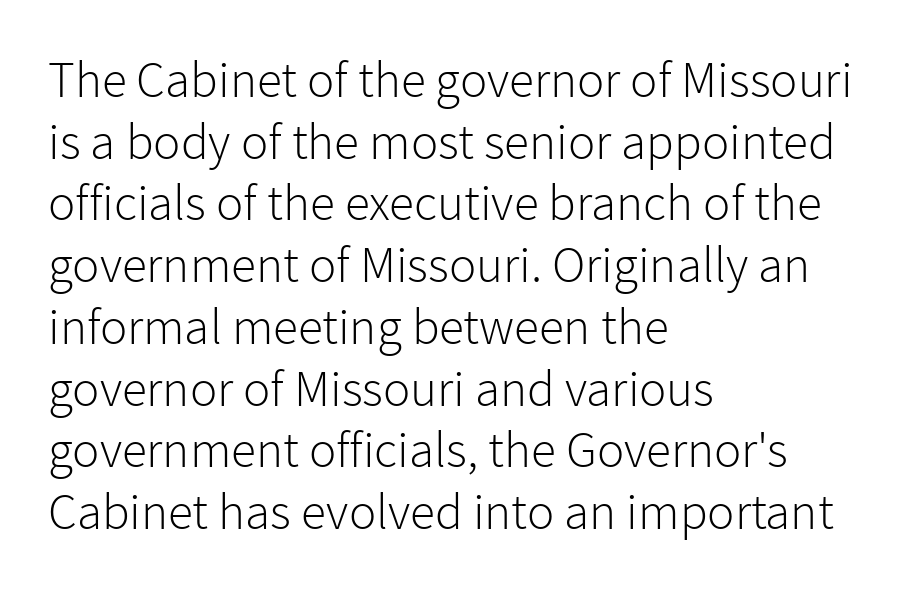
Does the lettering tilt? It doesn't — this is upright. Nothing sits at the stroke ends, so this counts as sans-serif. Think of a printed novel: that variable character pitch is what you see here. Has an underline been added? It has not.
